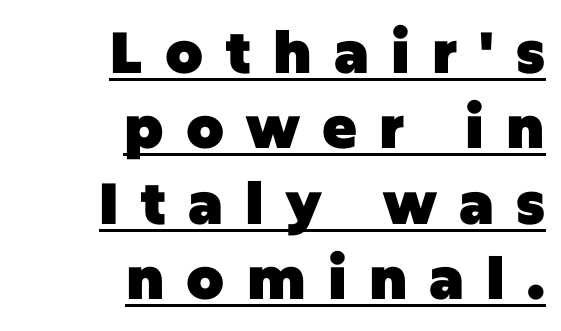
{"serif": "no", "italic": "no", "bold": "yes", "weight": "heavy", "width": "normal", "stroke_contrast": "low", "x_height": "large", "monospaced": "no", "underline": "yes", "align": "right", "line_spacing": "normal", "line_spacing_ratio": 1.3, "letter_spacing": "wide", "letter_spacing_em": 0.38, "glyph_px": 58}
